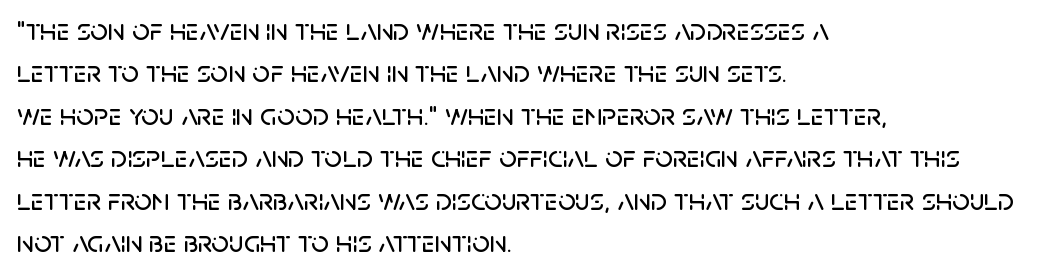
The image shows 31 px sans-serif type, upright; set left-aligned, normal line spacing (1.37x), normal letter spacing, not underlined; low stroke contrast and a large x-height.
